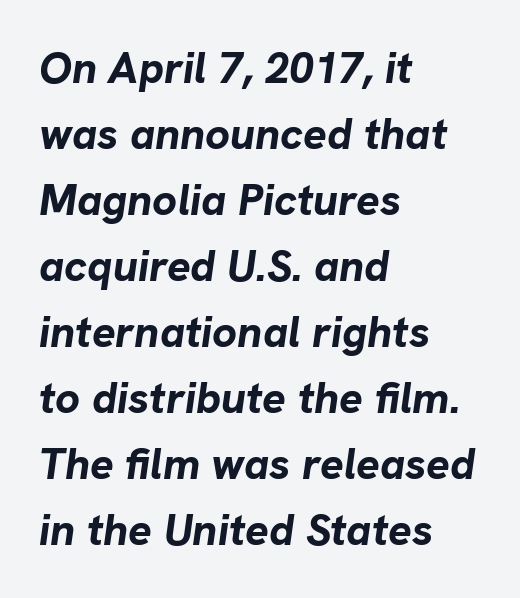
Q: Is the text bold? A: Yes.
Q: Is the text italic (slanted)? A: Yes, it leans right by about 8 degrees.
Q: Is the text underlined? A: No.
Q: How is the paragraph aligned? A: Left-aligned.
Q: Is the spacing between letters normal or unusually wide? A: Normal.
Q: Is the spacing between lines tight, normal or loose? A: Normal.
Q: Width (condensed, normal, or wide)? A: Normal.
Q: Stroke contrast? A: Low.
Q: x-height? A: Medium.
Q: Monospaced? A: No.
